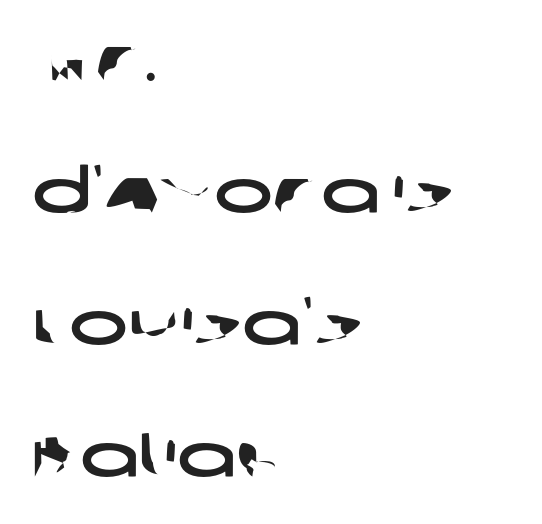
Q: Is the typeface a serif or a sans-serif typeface? A: Sans-serif.
Q: Is the text underlined? A: No.
Q: How is the paragraph aligned? A: Left-aligned.
Q: Is the spacing between letters normal or unusually wide? A: Normal.
Q: Is the spacing between lines tight, normal or loose? A: Loose.
Q: Width (condensed, normal, or wide)? A: Wide.
Q: Stroke contrast? A: Low.
Q: x-height? A: Large.
Q: Monospaced? A: No.
